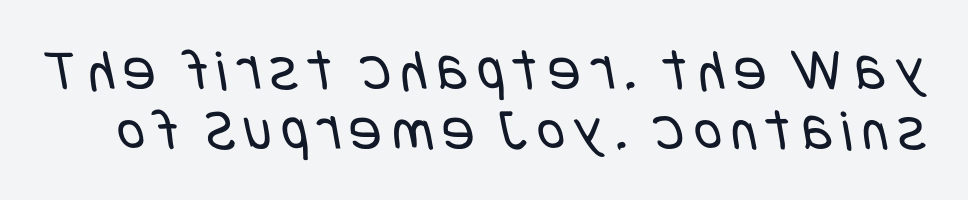
{"serif": "no", "bold": "no", "weight": "regular", "width": "condensed", "stroke_contrast": "low", "x_height": "large", "underline": "no", "line_spacing": "tight", "line_spacing_ratio": 1.0, "glyph_px": 60}
